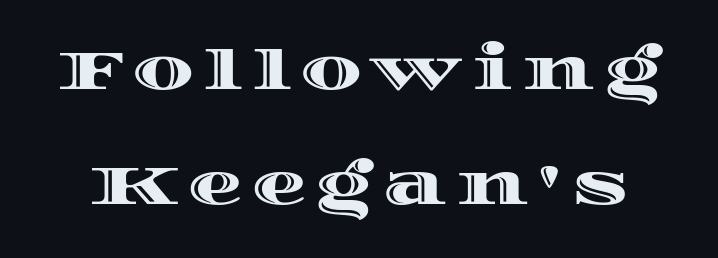
The image shows 55 px wide type, upright; set loose line spacing (2.1x), not underlined; a large x-height.
